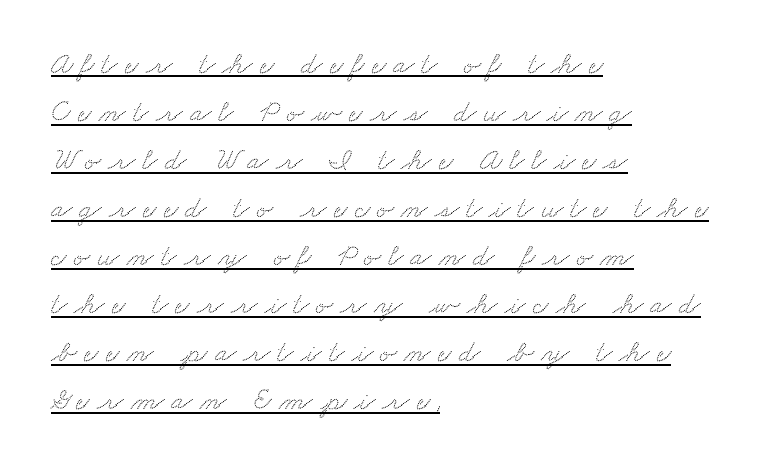
Regarding leading, the lines here are spaced in the standard way. Old-style or modern, the face here clearly has serifs. If you drew a ruler down the left edge, every line would touch it. In designer terms, the underline attribute is active on this setting. Looks like regular typesetting: each glyph gets only the width it needs.
